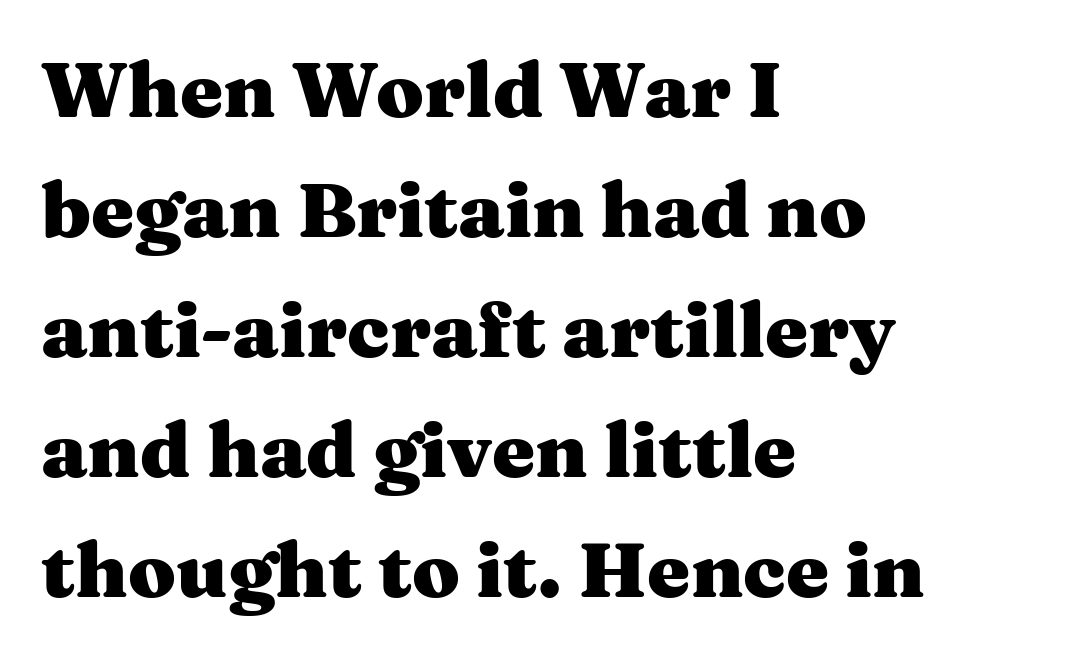
{"serif": "yes", "italic": "no", "bold": "yes", "weight": "heavy", "width": "wide", "stroke_contrast": "medium", "x_height": "medium", "monospaced": "no", "underline": "no", "align": "left", "line_spacing": "normal", "line_spacing_ratio": 1.56, "letter_spacing": "normal", "letter_spacing_em": 0.0, "glyph_px": 77}
